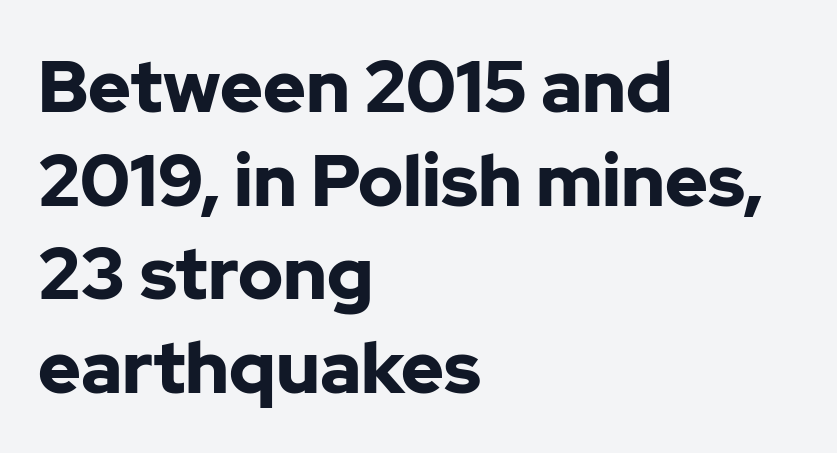
The image shows 72 px bold sans-serif type, upright; set left-aligned, normal line spacing (1.3x), normal letter spacing, not underlined; low stroke contrast and a medium x-height.
